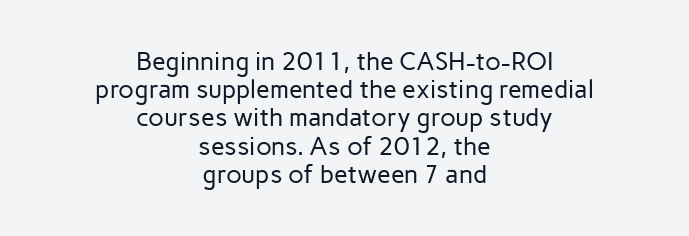
{"italic": "no", "bold": "no", "underline": "no", "align": "center", "line_spacing": "tight", "line_spacing_ratio": 1.13, "letter_spacing": "normal", "letter_spacing_em": 0.0, "glyph_px": 25}
